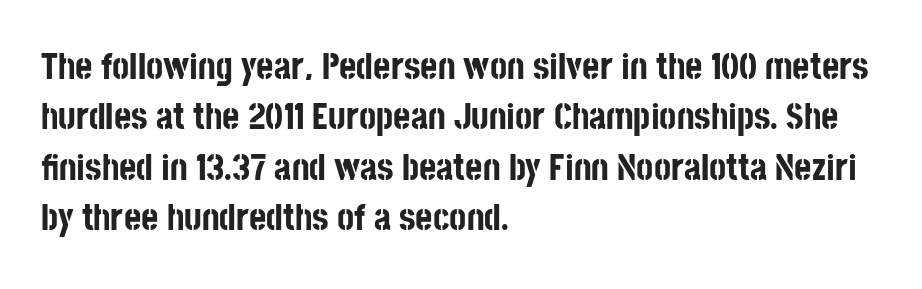
This is roman type, the default non-slanted kind. Leading: standard. Character widths vary here, with narrow letters taking less room than wide ones. The strip under each line holds only bare page. The characters look thick and weighty, a clear bold.
